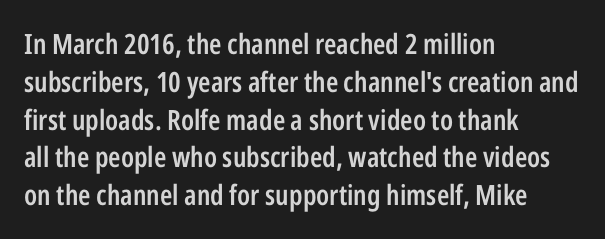
{"serif": "no", "italic": "no", "bold": "semi", "weight": "semibold", "width": "condensed", "stroke_contrast": "low", "x_height": "medium", "monospaced": "no", "underline": "no", "align": "left", "line_spacing": "normal", "line_spacing_ratio": 1.35, "letter_spacing": "normal", "letter_spacing_em": 0.0, "glyph_px": 28}
